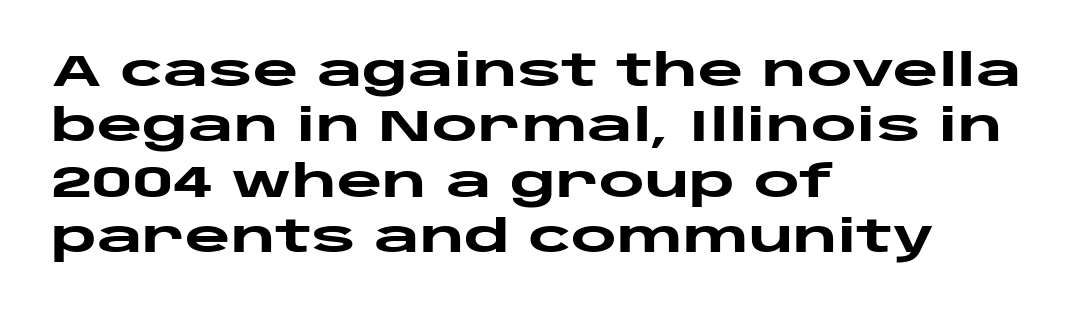
The image shows 44 px heavy, wide sans-serif type, upright; set left-aligned, normal line spacing (1.26x), normal letter spacing, not underlined; low stroke contrast and a large x-height.
